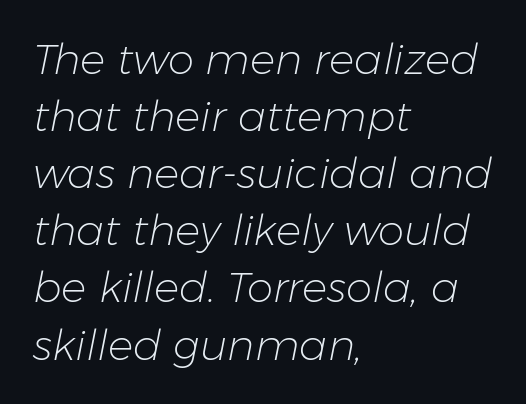
{"italic": "yes", "lean": "right", "slant_degrees": 11, "bold": "no", "weight": "light", "width": "normal", "stroke_contrast": "low", "x_height": "medium", "monospaced": "no", "underline": "no", "align": "left", "line_spacing": "normal", "line_spacing_ratio": 1.36, "letter_spacing": "normal", "letter_spacing_em": 0.0, "glyph_px": 42}
